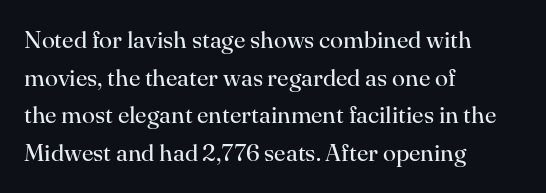
The setting favours the left margin, as ordinary paragraphs usually do. The face looks like a standard text weight, possibly lighter. Each row of text sits above clean, open space. Posture: straight, roman, zero tilt.
